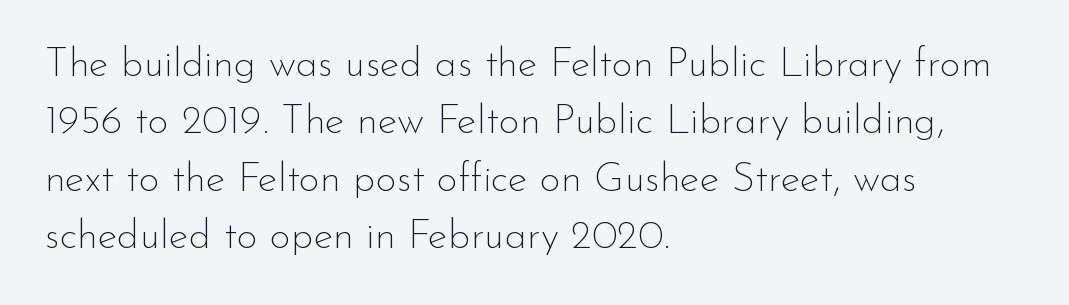
Q: Is the text bold? A: No.
Q: Is the text italic (slanted)? A: No, it is upright.
Q: Is the typeface a serif or a sans-serif typeface? A: Sans-serif.
Q: Is the text underlined? A: No.
Q: How is the paragraph aligned? A: Left-aligned.
Q: Is the spacing between letters normal or unusually wide? A: Normal.
Q: Is the spacing between lines tight, normal or loose? A: Normal.
Q: Width (condensed, normal, or wide)? A: Normal.
Q: Stroke contrast? A: Low.
Q: x-height? A: Small.
Q: Monospaced? A: No.
